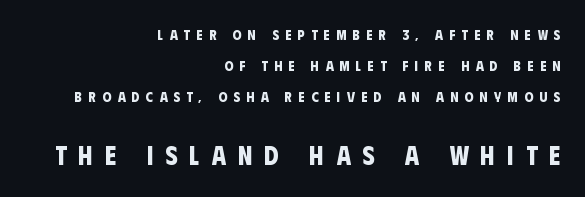
Between these two stacked blocks, the lower one wins on size. Thick stems and heavy bowls — unmistakably bold. Each line ends at the same right margin while the left side varies. Underlining? Definitely not there. Vertical spacing — loose. Tracking value appears strongly positive — letters spread wide.
